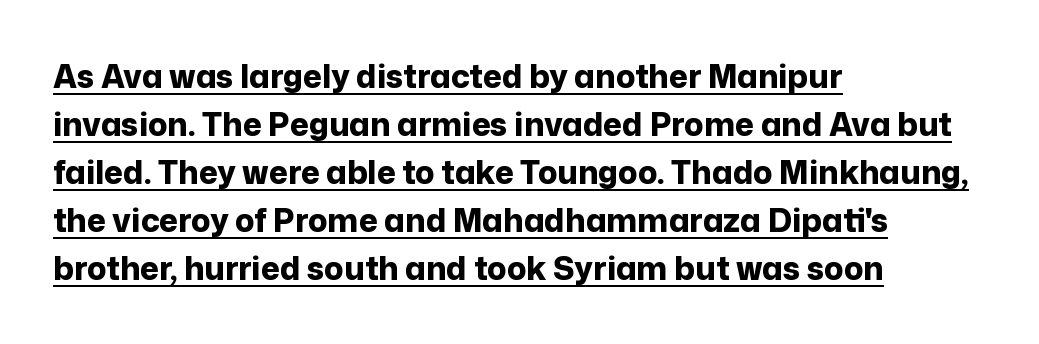
{"serif": "no", "italic": "no", "bold": "yes", "weight": "bold", "width": "normal", "stroke_contrast": "low", "x_height": "medium", "monospaced": "no", "underline": "yes", "align": "left", "line_spacing": "normal", "line_spacing_ratio": 1.5, "letter_spacing": "normal", "letter_spacing_em": 0.0, "glyph_px": 32}
